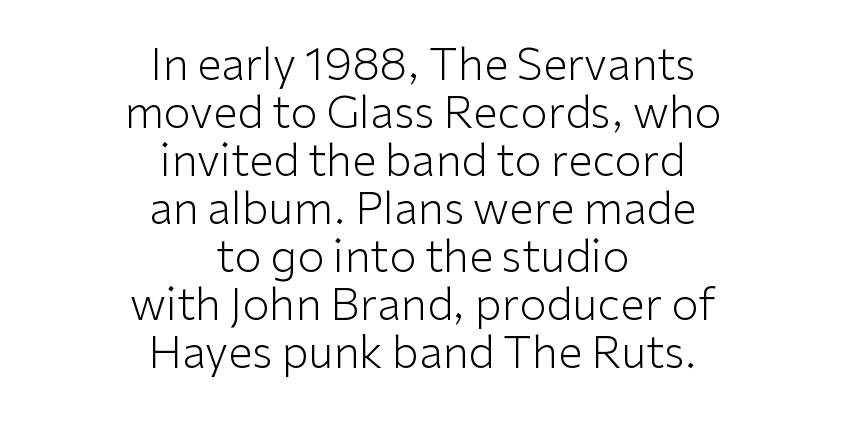
Honestly, there is no underline to notice here at all. Characters remain perfectly vertical along every line. A typesetter would call this zero additional tracking. Summary of weight: not heavy and not bold. Does the copy run flush right? No — it is centered line by line.
